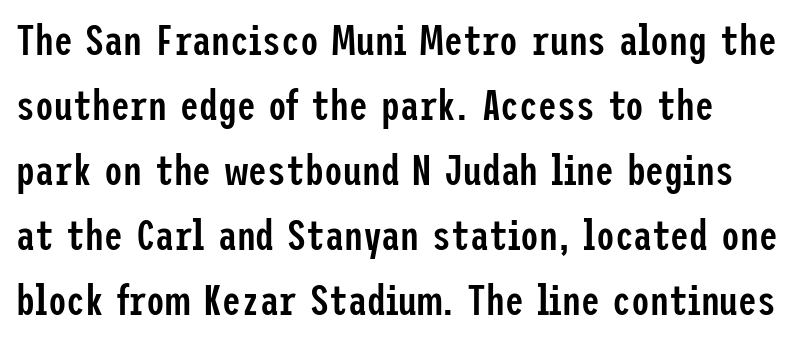
The image shows 42 px semibold, condensed sans-serif type, upright; set normal line spacing (1.55x), normal letter spacing, not underlined; low stroke contrast and a medium x-height.
